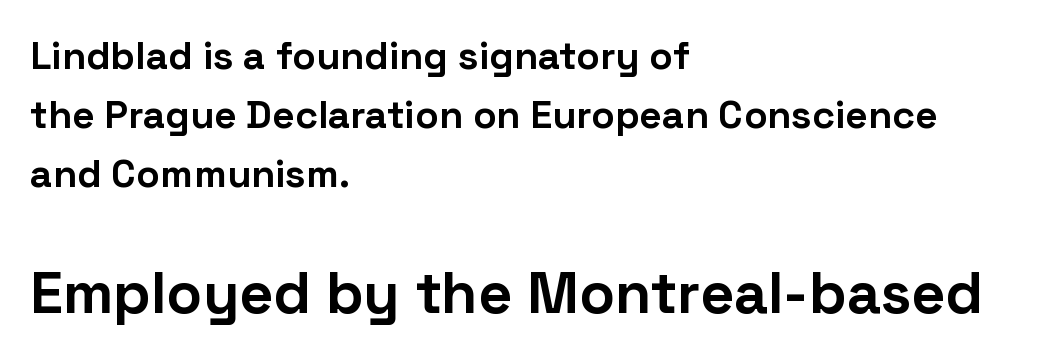
Caption: upper text group reduced, lower text group enlarged. Each letter's strokes conclude bluntly, with no projecting serifs. Each new line begins a customary step beneath the previous one. This sample has the flowing, uneven cadence of proportional lettering. Students, this is bold: see how much ink each stroke carries.
